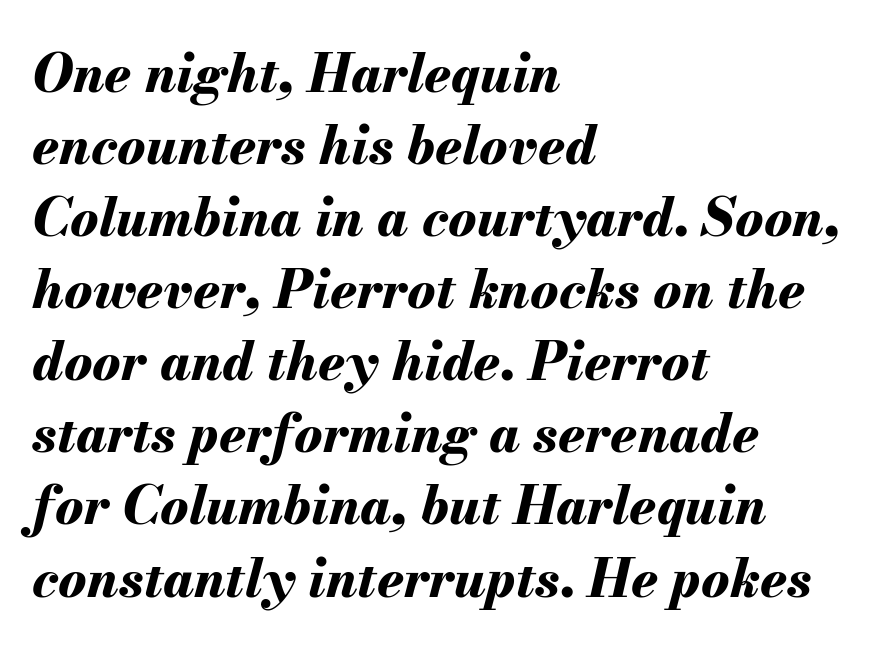
The image shows 53 px bold type, italic (leaning right); set left-aligned, normal line spacing (1.36x), normal letter spacing, not underlined; medium stroke contrast and a small x-height.
